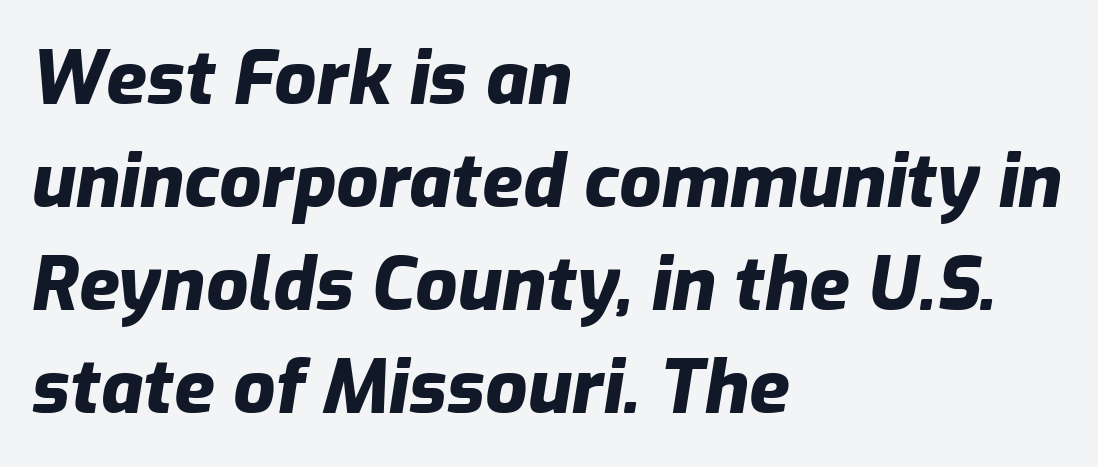
{"italic": "yes", "lean": "right", "slant_degrees": 9, "bold": "yes", "weight": "heavy", "width": "normal", "stroke_contrast": "low", "x_height": "medium", "monospaced": "no", "underline": "no", "align": "left", "line_spacing": "normal", "line_spacing_ratio": 1.39, "letter_spacing": "normal", "letter_spacing_em": 0.0, "glyph_px": 74}
